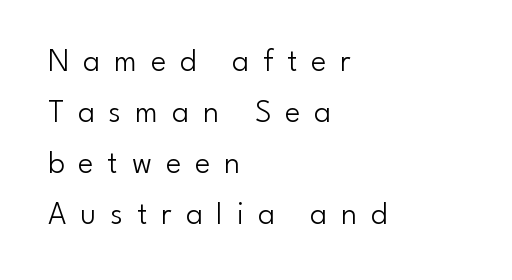
{"serif": "no", "italic": "no", "bold": "no", "weight": "light", "width": "normal", "stroke_contrast": "low", "x_height": "small", "monospaced": "no", "underline": "no", "align": "left", "line_spacing": "normal", "line_spacing_ratio": 1.59, "letter_spacing": "wide", "letter_spacing_em": 0.44, "glyph_px": 32}
